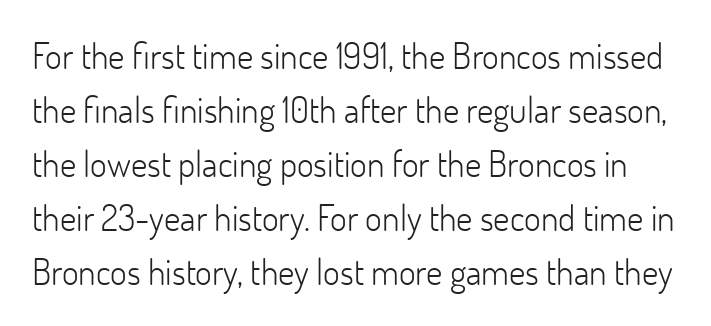
{"serif": "no", "italic": "no", "bold": "no", "weight": "light", "width": "normal", "stroke_contrast": "low", "x_height": "small", "monospaced": "no", "underline": "no", "line_spacing": "normal", "line_spacing_ratio": 1.5, "letter_spacing": "normal", "letter_spacing_em": 0.0, "glyph_px": 36}
